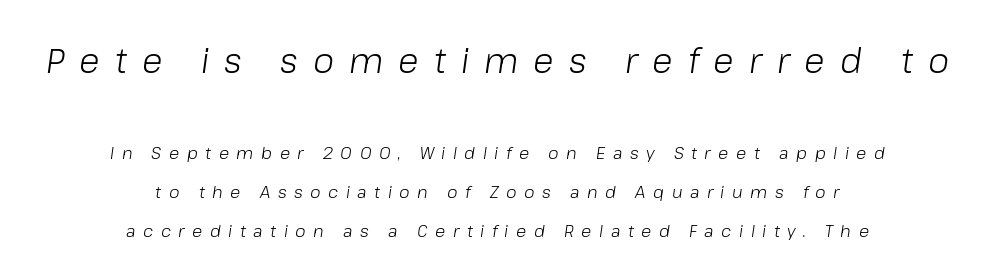
Q: Is the text bold? A: No.
Q: Is the text italic (slanted)? A: Yes, it leans right by about 8 degrees.
Q: Is the text underlined? A: No.
Q: How is the paragraph aligned? A: Centered.
Q: Is the spacing between letters normal or unusually wide? A: Unusually wide.
Q: Is the spacing between lines tight, normal or loose? A: Loose.
Q: Which block of text is set in a larger size, the first (top) or the second (bottom)? A: The first (top) one.
Q: Width (condensed, normal, or wide)? A: Normal.
Q: Stroke contrast? A: Low.
Q: x-height? A: Medium.
Q: Monospaced? A: No.
